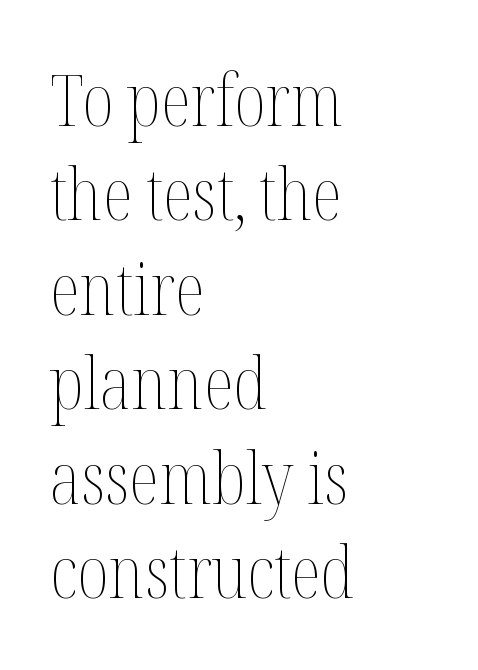
Q: Is the text bold? A: No.
Q: Is the text italic (slanted)? A: No, it is upright.
Q: Is the text underlined? A: No.
Q: How is the paragraph aligned? A: Left-aligned.
Q: Is the spacing between letters normal or unusually wide? A: Normal.
Q: Is the spacing between lines tight, normal or loose? A: Normal.
Q: Width (condensed, normal, or wide)? A: Condensed.
Q: Stroke contrast? A: Medium.
Q: x-height? A: Medium.
Q: Monospaced? A: No.
